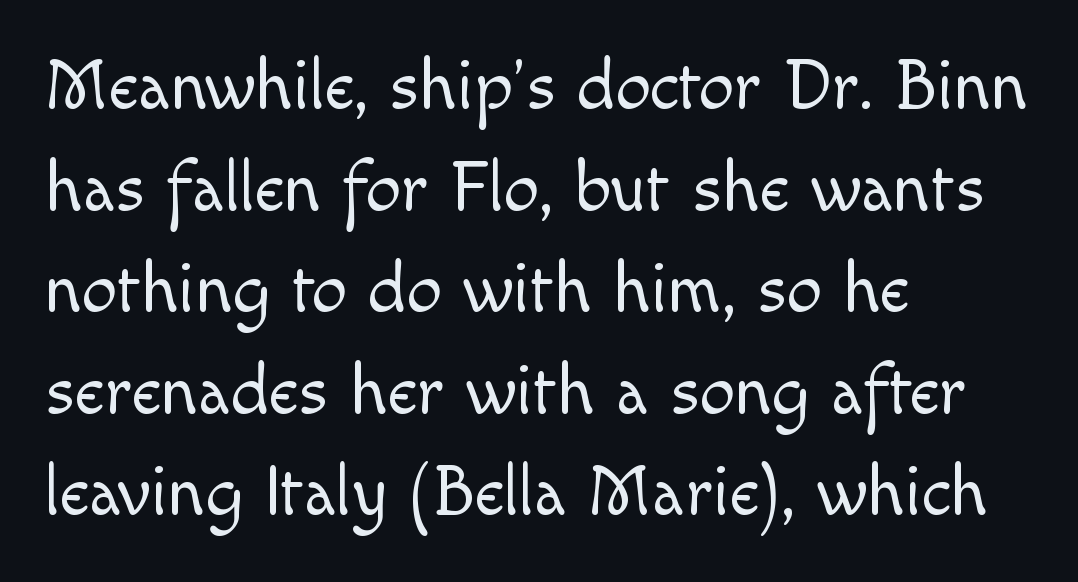
{"serif": "no", "italic": "no", "bold": "no", "weight": "light", "width": "normal", "x_height": "small", "monospaced": "no", "underline": "no", "align": "left", "line_spacing": "normal", "line_spacing_ratio": 1.43, "letter_spacing": "normal", "letter_spacing_em": 0.0, "glyph_px": 71}
